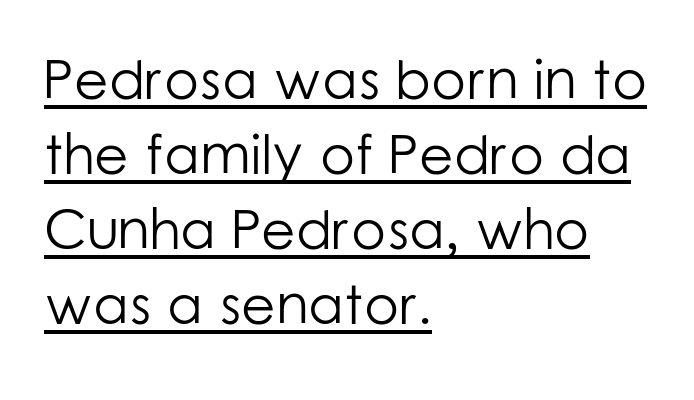
The image shows 56 px light sans-serif type, upright; set left-aligned, normal line spacing (1.34x), normal letter spacing, underlined; low stroke contrast and a medium x-height.
